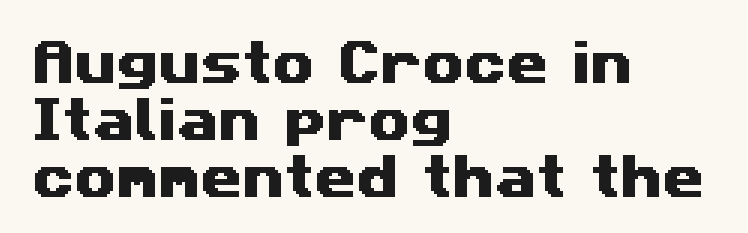
Nope, no serifs anywhere on these letters. Any mark beneath the type? The region is blank. Character widths vary here, with narrow letters taking less room than wide ones. Alignment: flush left. The letterforms sit shoulder to shoulder at normal distance.
